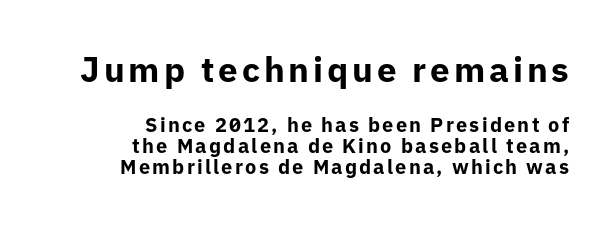
Q: Is the text bold? A: Yes.
Q: Is the text italic (slanted)? A: No, it is upright.
Q: Is the typeface a serif or a sans-serif typeface? A: Sans-serif.
Q: Is the text underlined? A: No.
Q: How is the paragraph aligned? A: Right-aligned.
Q: Is the spacing between lines tight, normal or loose? A: Tight.
Q: Which block of text is set in a larger size, the first (top) or the second (bottom)? A: The first (top) one.
Q: Width (condensed, normal, or wide)? A: Normal.
Q: Stroke contrast? A: Low.
Q: x-height? A: Medium.
Q: Monospaced? A: No.
